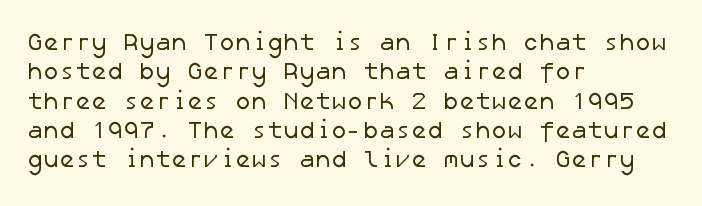
The image shows 24 px text type; set left-aligned, line spacing 1.22x, normal letter spacing, not underlined.
